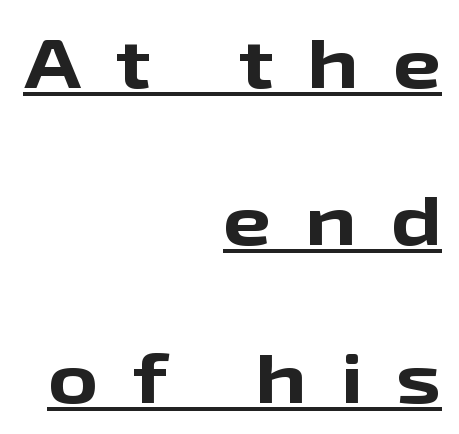
Q: Is the text bold? A: Yes.
Q: Is the text italic (slanted)? A: No, it is upright.
Q: Is the typeface a serif or a sans-serif typeface? A: Sans-serif.
Q: Is the text underlined? A: Yes.
Q: How is the paragraph aligned? A: Right-aligned.
Q: Is the spacing between letters normal or unusually wide? A: Unusually wide.
Q: Is the spacing between lines tight, normal or loose? A: Loose.
Q: Width (condensed, normal, or wide)? A: Wide.
Q: Stroke contrast? A: Low.
Q: x-height? A: Medium.
Q: Monospaced? A: No.
